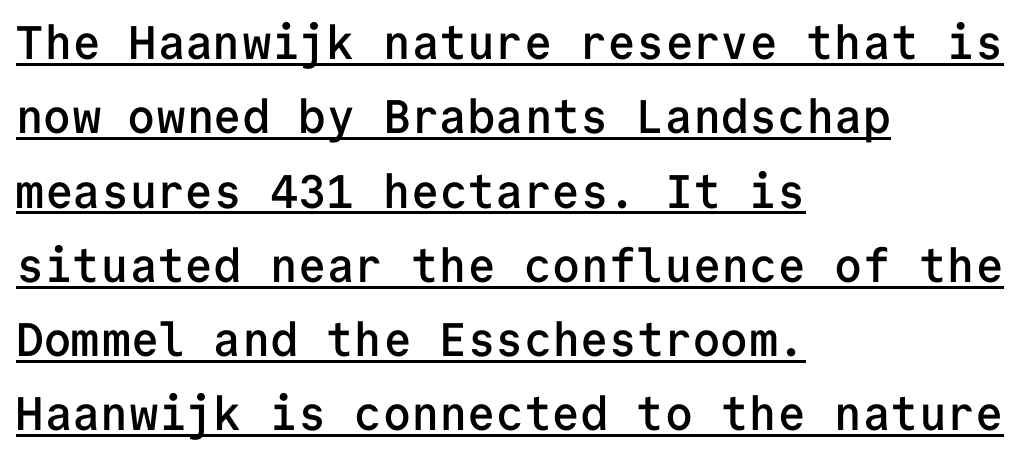
The image shows 47 px semibold sans-serif type, upright, monospaced; set left-aligned, normal line spacing (1.58x), normal letter spacing, underlined; low stroke contrast and a medium x-height.
